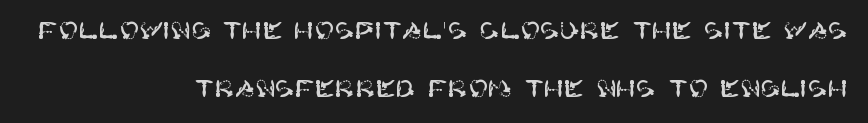
Glance below the letters and you will spot only blank space. The letterforms sit shoulder to shoulder at normal distance. The text block is weighted toward the right margin, trailing off unevenly leftward. The specimen reads as upright at a glance.
